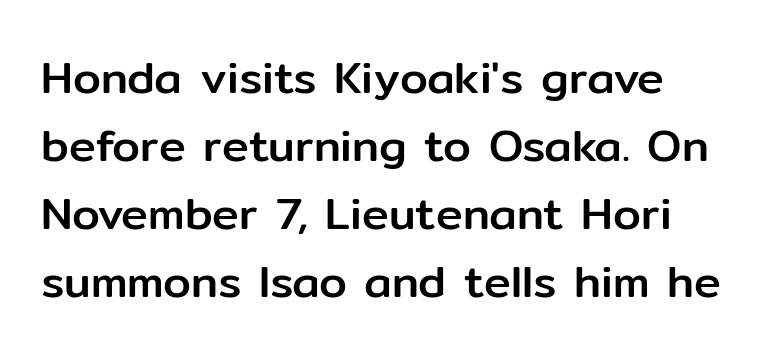
The image shows 45 px sans-serif type, upright; set normal line spacing (1.51x), normal letter spacing, not underlined; low stroke contrast and a medium x-height.
